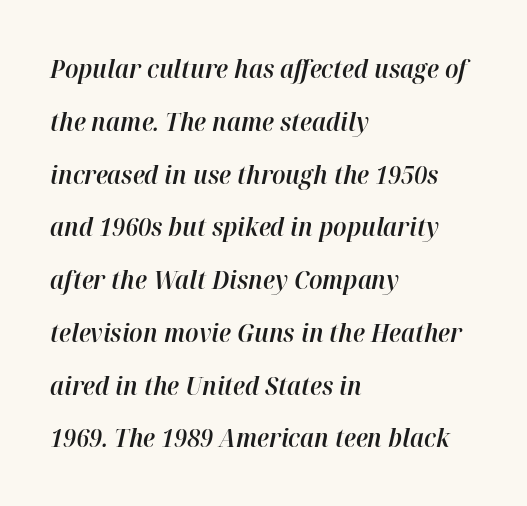
{"italic": "yes", "lean": "right", "slant_degrees": 12, "bold": "semi", "underline": "no", "align": "left", "line_spacing": "loose", "line_spacing_ratio": 2.03, "letter_spacing": "normal", "letter_spacing_em": 0.0, "glyph_px": 26}
